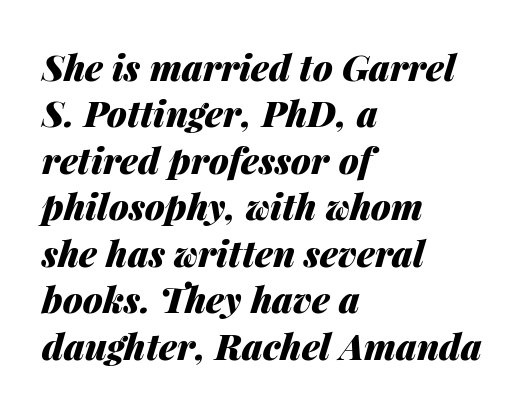
The image shows 36 px heavy type, italic (leaning right); set left-aligned, normal line spacing (1.29x), normal letter spacing, not underlined; medium stroke contrast and a medium x-height.
